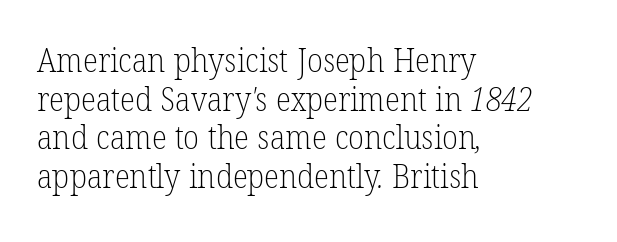
Do the characters align in a grid? No, the font is proportional. Line starts are locked; line ends wander. The weight tops out at a normal text grade. Look at the bottom of the vertical strokes: they flare into serifs here. Anything drawn beneath the words? Only blank space.
